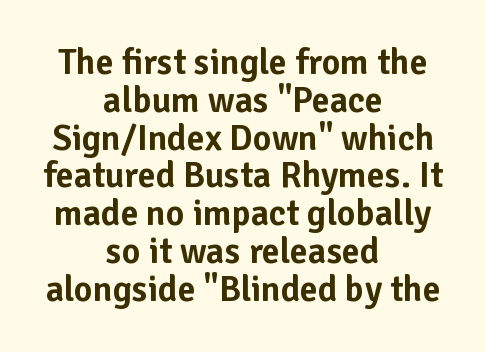
Is this a fixed-width face? No — the glyphs have proportional, varying widths. The glyphs are unaccompanied by any horizontal stroke below them. The characters display no serif detailing; their extremities are plain. This block would grow much taller if given ordinary leading; it's compressed now. The text block is weighted toward neither margin, spreading evenly from the middle.
